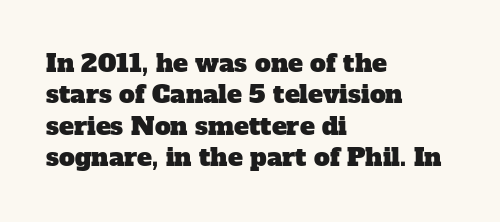
Casual observation: everything's shoved over to the left. Unmarked baselines from the first word to the last. Nobody touched the tracking dial on this one. Horizontal bands of white between lines are of average thickness.
